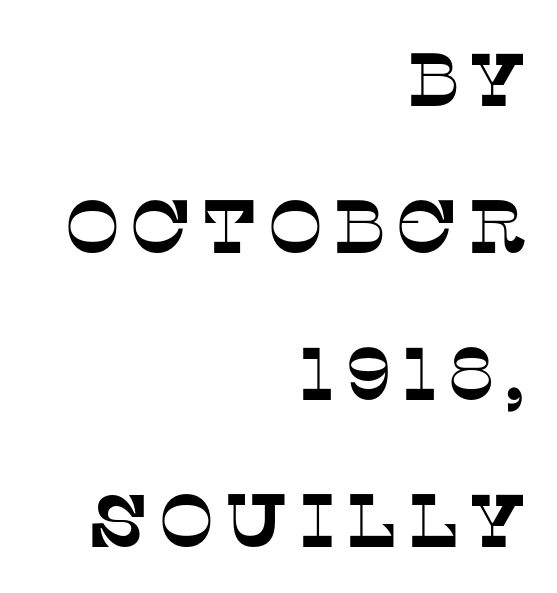
Yep, those are serifs on the letters. The letters advance in unequal steps, a hallmark of proportional type. Notice the wide empty band between every row — that's loose leading. The zone under the glyphs is completely vacant. Each line ends at the same right margin while the left side varies.
